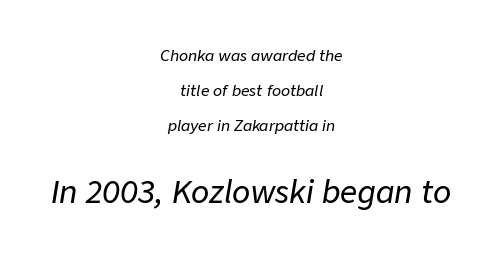
Typesetter's note — lower block bumped up in size, upper block left smaller. Only glyphs here, with clear space below each row. Leading is clearly above the norm, producing a sparse column. The face used here has a pronounced slope to its letters. Looks like regular typesetting: each glyph gets only the width it needs. Is the block centered? Yes — each line is placed symmetrically about the middle.
